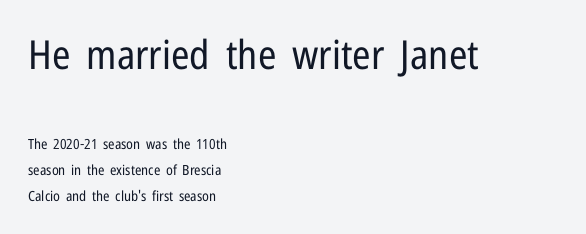
The image shows 40 px regular-weight, condensed sans-serif type, upright; set left-aligned, line spacing 1.85x, normal letter spacing, not underlined; the first (top) block is 2.86x larger; low stroke contrast and a medium x-height.
